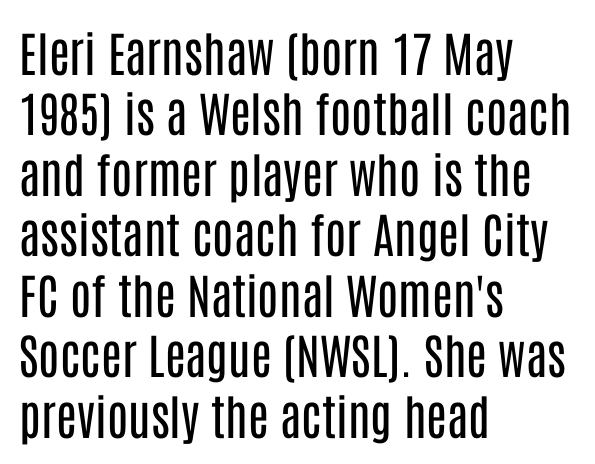
Italic: no, the glyphs are upright roman. No letter is thick-stroked: the sample isn't bold. Clear beneath every line of the passage. Standard letterfit; no display-style spreading of the glyphs.
